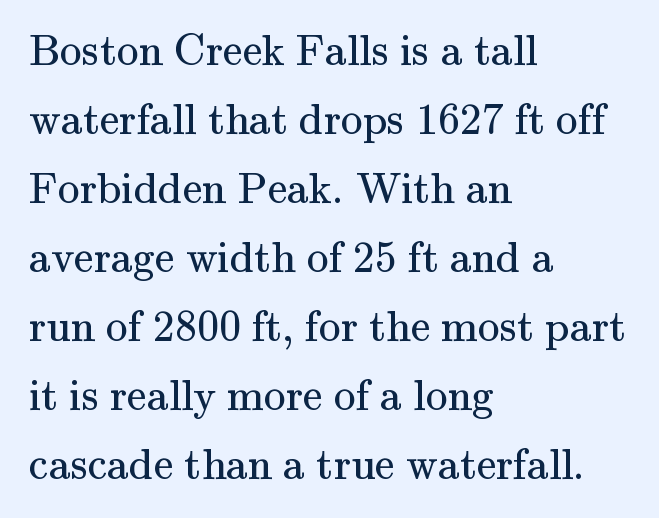
{"serif": "yes", "italic": "no", "bold": "no", "weight": "regular", "width": "normal", "stroke_contrast": "medium", "x_height": "small", "monospaced": "no", "underline": "no", "align": "left", "line_spacing": "normal", "line_spacing_ratio": 1.57, "letter_spacing": "normal", "letter_spacing_em": 0.0, "glyph_px": 44}
